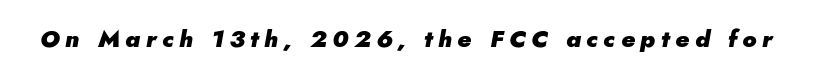
{"italic": "yes", "lean": "right", "slant_degrees": 5, "bold": "yes", "underline": "no", "letter_spacing": "wide", "letter_spacing_em": 0.23, "glyph_px": 24}
